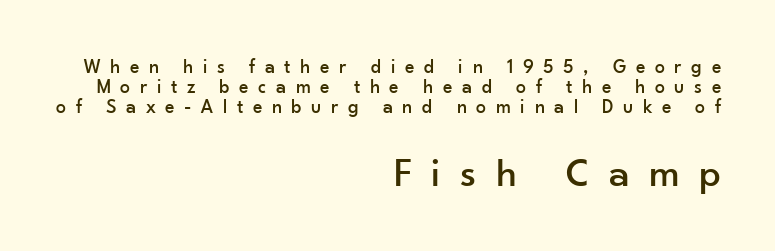
The image shows 41 px sans-serif type, upright; set right-aligned, tight line spacing (1.01x), unusually wide letter spacing (+0.48 em), not underlined; the second (bottom) block is 2.05x larger; low stroke contrast and a small x-height.
